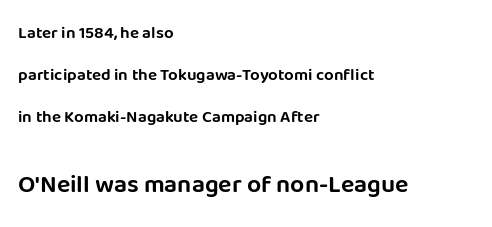
Q: Is the text italic (slanted)? A: No, it is upright.
Q: Is the text underlined? A: No.
Q: How is the paragraph aligned? A: Left-aligned.
Q: Is the spacing between letters normal or unusually wide? A: Normal.
Q: Is the spacing between lines tight, normal or loose? A: Loose.
Q: Which block of text is set in a larger size, the first (top) or the second (bottom)? A: The second (bottom) one.
